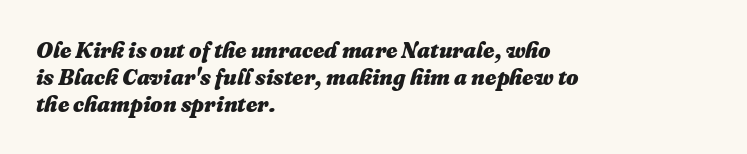
Q: Is the text bold? A: Yes.
Q: Is the text italic (slanted)? A: Yes, it leans right by about 16 degrees.
Q: Is the text underlined? A: No.
Q: How is the paragraph aligned? A: Left-aligned.
Q: Is the spacing between letters normal or unusually wide? A: Normal.
